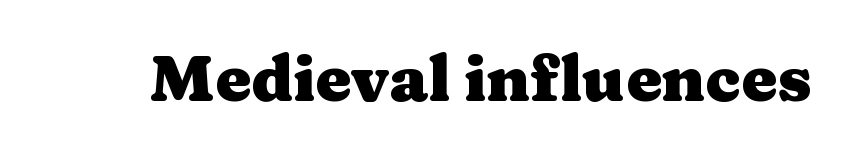
The font's upright variant was chosen for this text. I'd call this a serif setting — the letters wear small feet. No extra tracking has been applied to these lines. The passage shown is typed in a proportional face where columns would drift.
